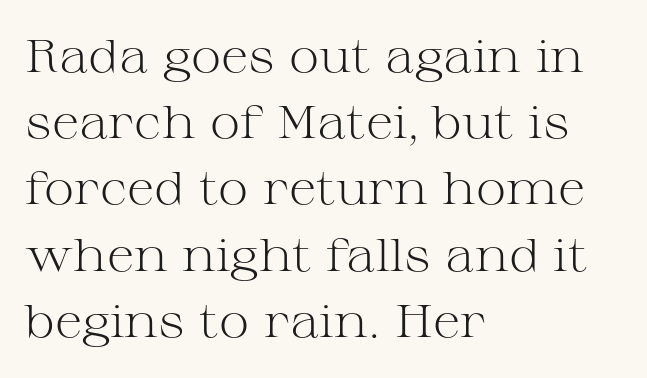
The image shows 46 px light, wide serif type, upright; set left-aligned, normal line spacing (1.44x), normal letter spacing, not underlined; medium stroke contrast and a medium x-height.
